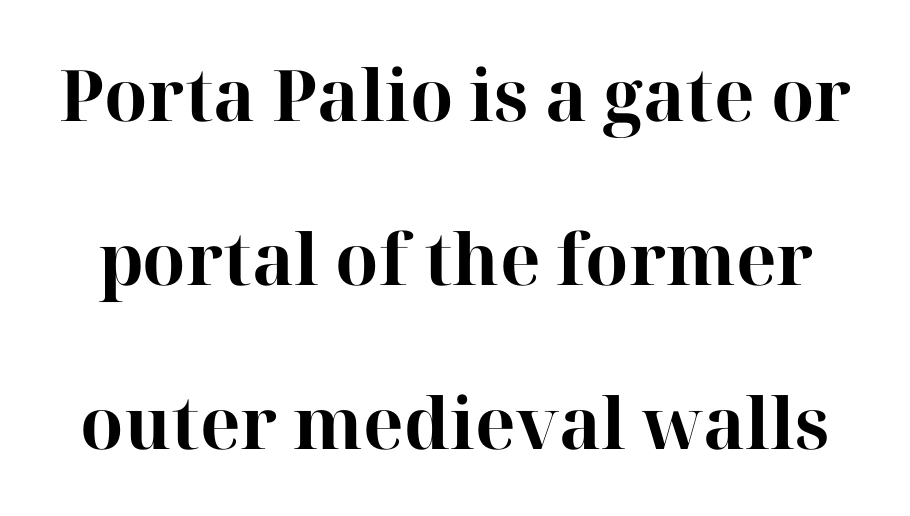
The image shows 71 px bold serif type, upright; set loose line spacing (2.31x), normal letter spacing, not underlined; high stroke contrast and a medium x-height.
